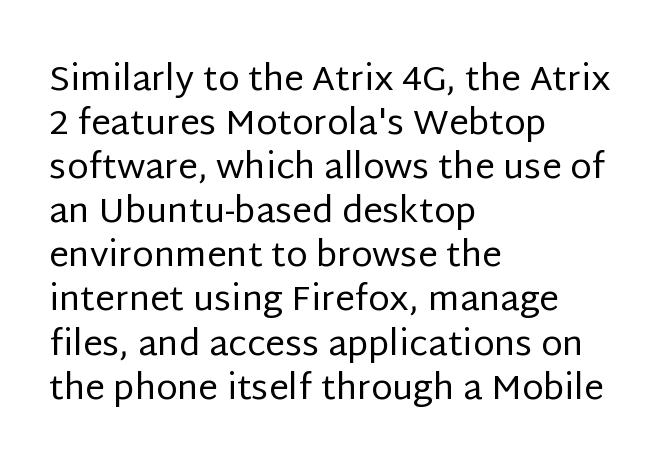
Q: Is the text bold? A: No.
Q: Is the text italic (slanted)? A: No, it is upright.
Q: Is the typeface a serif or a sans-serif typeface? A: Sans-serif.
Q: Is the text underlined? A: No.
Q: How is the paragraph aligned? A: Left-aligned.
Q: Is the spacing between letters normal or unusually wide? A: Normal.
Q: Is the spacing between lines tight, normal or loose? A: Normal.
Q: Width (condensed, normal, or wide)? A: Normal.
Q: Stroke contrast? A: Low.
Q: x-height? A: Large.
Q: Monospaced? A: No.
